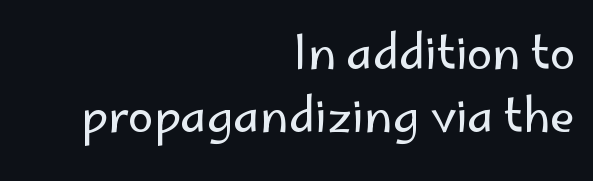
The image shows 46 px regular-weight sans-serif type, upright; set right-aligned, normal line spacing (1.37x), normal letter spacing, not underlined; low stroke contrast and a small x-height.
